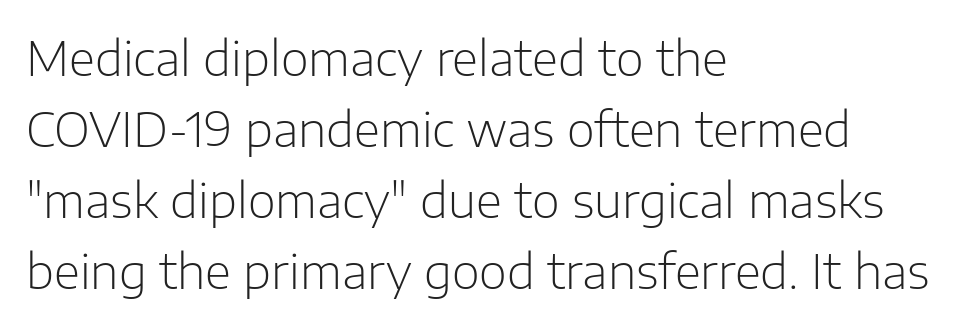
These lines are composed in type without serifs. Character widths vary here, with narrow letters taking less room than wide ones. A bare baseline throughout the passage. No heavy texture on the line: the type isn't bold.
